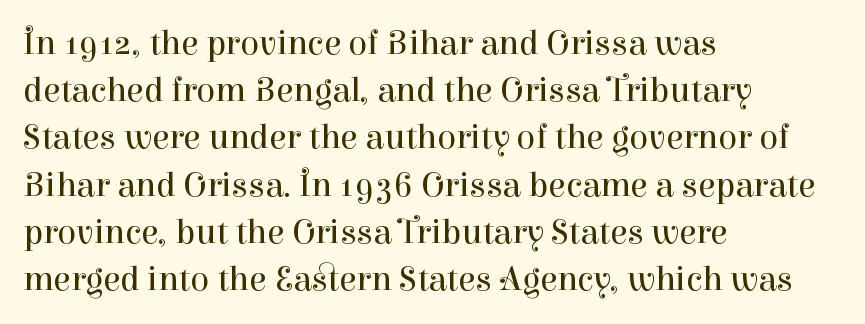
These lines are composed in type with serifs. The passage shown has conventional tracking throughout. Letters have the restrained weight of plain body copy at most. Whoever set this chose a conventional vertical rhythm. The text block is weighted toward the left margin, trailing off unevenly rightward.
